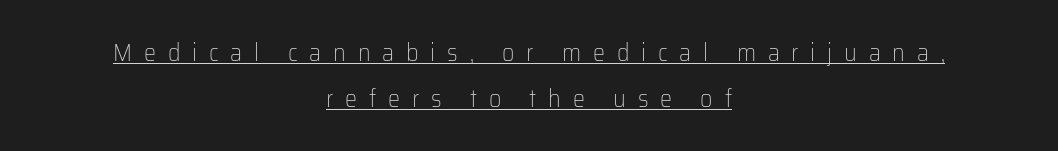
Stroke thickness stays within the range of a standard reading face or lighter. The whitespace from short lines is split evenly between both sides. Has an underline been added? It has. Upright lettering throughout. Airy leading.
